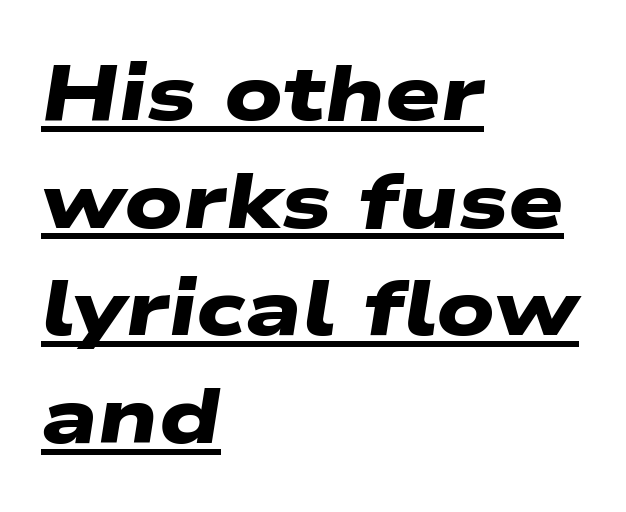
{"serif": "no", "bold": "yes", "weight": "heavy", "width": "wide", "stroke_contrast": "low", "x_height": "medium", "monospaced": "no", "underline": "yes", "align": "left", "line_spacing": "normal", "line_spacing_ratio": 1.38, "letter_spacing": "normal", "letter_spacing_em": 0.0, "glyph_px": 78}
